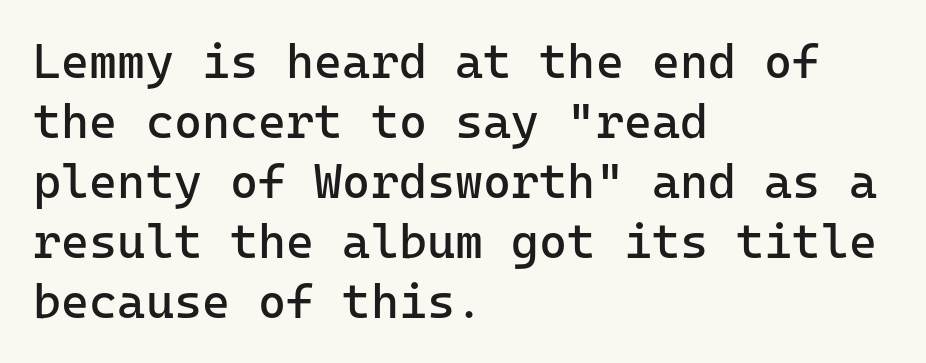
Q: Is the text bold? A: No.
Q: Is the text italic (slanted)? A: No, it is upright.
Q: Is the typeface a serif or a sans-serif typeface? A: Sans-serif.
Q: Is the text underlined? A: No.
Q: How is the paragraph aligned? A: Left-aligned.
Q: Is the spacing between letters normal or unusually wide? A: Normal.
Q: Is the spacing between lines tight, normal or loose? A: Normal.
Q: Width (condensed, normal, or wide)? A: Normal.
Q: Stroke contrast? A: Low.
Q: x-height? A: Medium.
